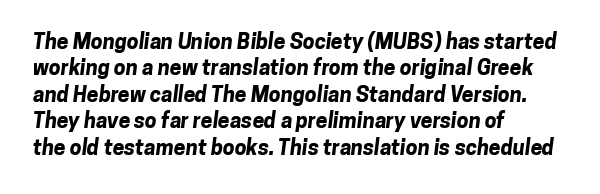
Q: Is the text bold? A: Yes.
Q: Is the text underlined? A: No.
Q: How is the paragraph aligned? A: Left-aligned.
Q: Is the spacing between letters normal or unusually wide? A: Normal.
Q: Is the spacing between lines tight, normal or loose? A: Normal.
